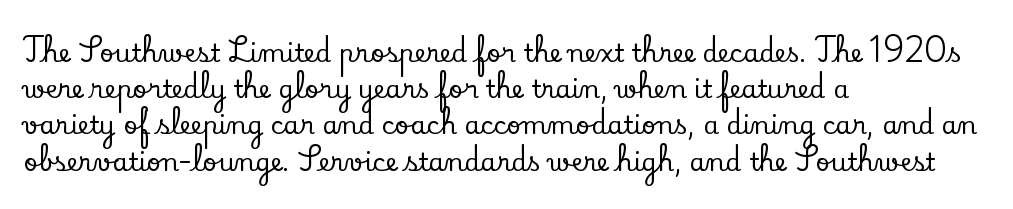
Q: Is the text italic (slanted)? A: No, it is upright.
Q: Is the text underlined? A: No.
Q: How is the paragraph aligned? A: Left-aligned.
Q: Is the spacing between letters normal or unusually wide? A: Normal.
Q: Is the spacing between lines tight, normal or loose? A: Normal.
